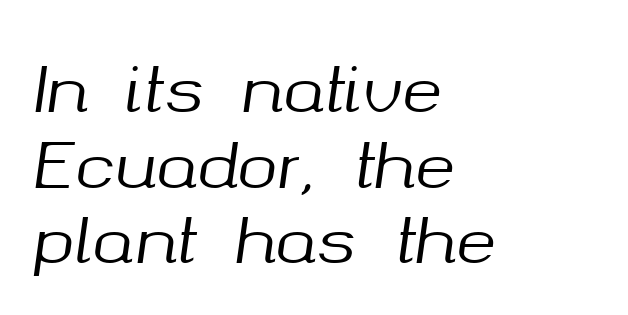
The image shows 61 px text type, italic (leaning right); set left-aligned, line spacing 1.24x, normal letter spacing, not underlined; medium stroke contrast and a medium x-height.
